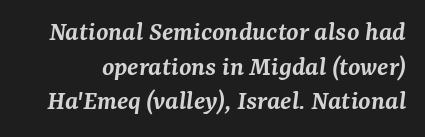
Q: Is the text bold? A: Semi-bold.
Q: Is the text italic (slanted)? A: Yes, it leans right by about 7 degrees.
Q: Is the typeface a serif or a sans-serif typeface? A: Serif.
Q: Is the text underlined? A: No.
Q: Is the spacing between letters normal or unusually wide? A: Normal.
Q: Width (condensed, normal, or wide)? A: Normal.
Q: Stroke contrast? A: Medium.
Q: x-height? A: Medium.
Q: Monospaced? A: No.
